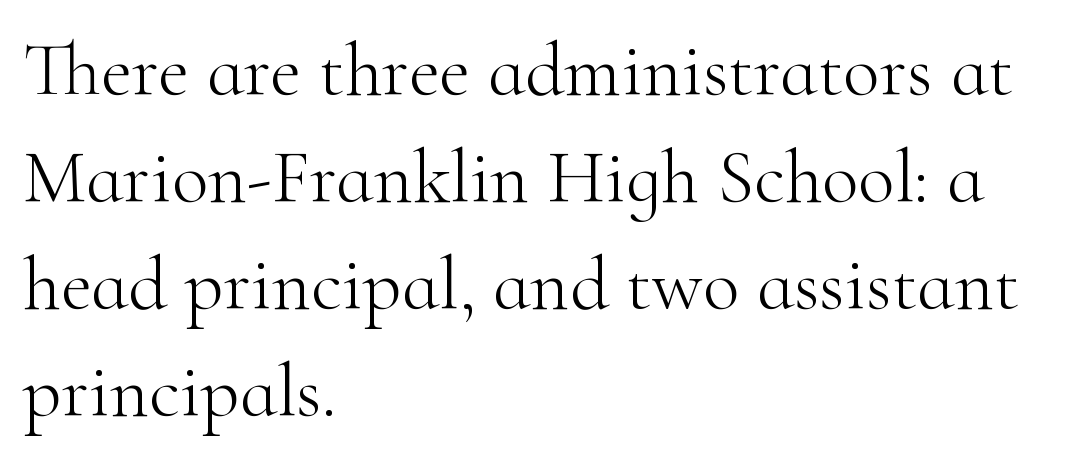
{"serif": "yes", "italic": "no", "bold": "no", "weight": "light", "width": "normal", "stroke_contrast": "high", "x_height": "small", "monospaced": "no", "underline": "no", "align": "left", "line_spacing": "normal", "line_spacing_ratio": 1.41, "letter_spacing": "normal", "letter_spacing_em": 0.0, "glyph_px": 76}
